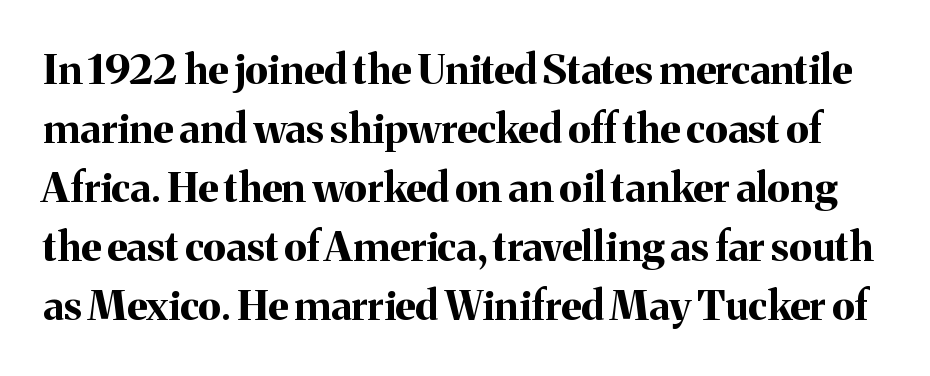
Q: Is the text bold? A: Yes.
Q: Is the text italic (slanted)? A: No, it is upright.
Q: Is the typeface a serif or a sans-serif typeface? A: Serif.
Q: Is the text underlined? A: No.
Q: Is the spacing between letters normal or unusually wide? A: Normal.
Q: Is the spacing between lines tight, normal or loose? A: Normal.
Q: Width (condensed, normal, or wide)? A: Normal.
Q: Stroke contrast? A: Medium.
Q: x-height? A: Medium.
Q: Monospaced? A: No.
